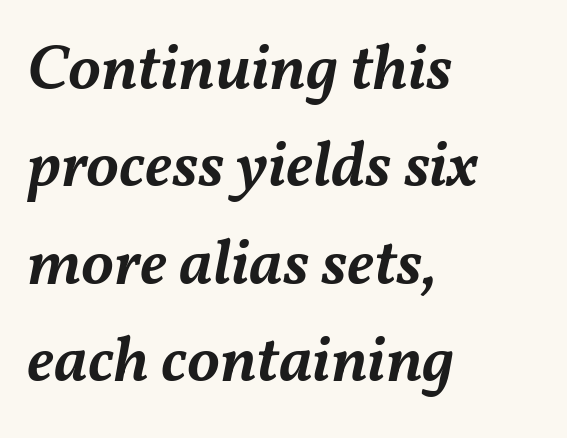
The image shows 65 px semibold type, italic (leaning right); set left-aligned, normal line spacing (1.5x), normal letter spacing, not underlined; medium stroke contrast and a medium x-height.
